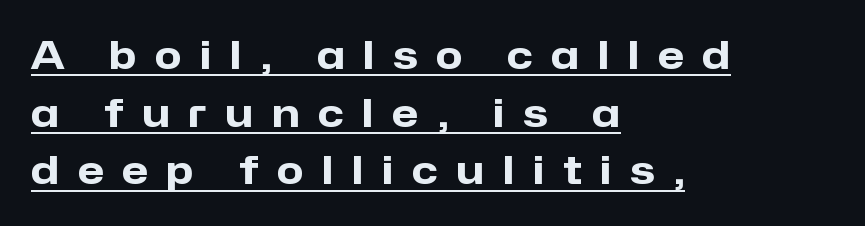
The image shows 39 px heavy sans-serif type, upright; set left-aligned, normal line spacing (1.48x), unusually wide letter spacing (+0.47 em), underlined; low stroke contrast and a medium x-height.
